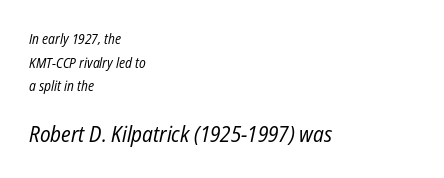
Q: Is the text bold? A: No.
Q: Is the text italic (slanted)? A: Yes, it leans right by about 12 degrees.
Q: Is the text underlined? A: No.
Q: How is the paragraph aligned? A: Left-aligned.
Q: Is the spacing between letters normal or unusually wide? A: Normal.
Q: Is the spacing between lines tight, normal or loose? A: Normal.
Q: Which block of text is set in a larger size, the first (top) or the second (bottom)? A: The second (bottom) one.
